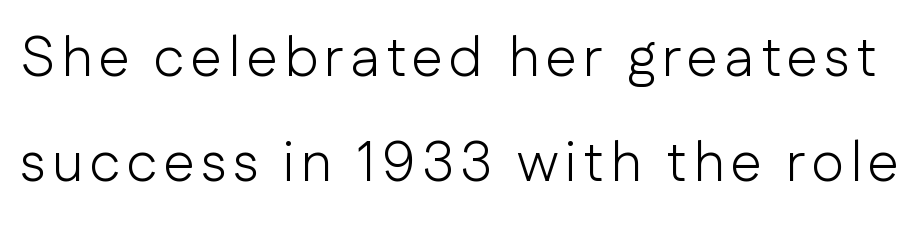
{"serif": "no", "italic": "no", "bold": "no", "weight": "light", "width": "normal", "stroke_contrast": "low", "x_height": "medium", "monospaced": "no", "underline": "no", "line_spacing_ratio": 1.87, "glyph_px": 56}
